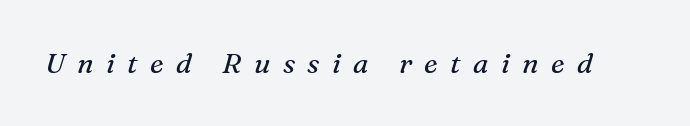
The rendering uses natural spacing where letterforms have individual widths. A clean baseline with only descenders dipping below it. I'd call this a serif setting — the letters wear small feet. This rendering widens character spacing well past its baseline value. Characters are canted at an angle relative to the baseline's perpendicular. Stems and bowls with no extra thickness — not bold.
